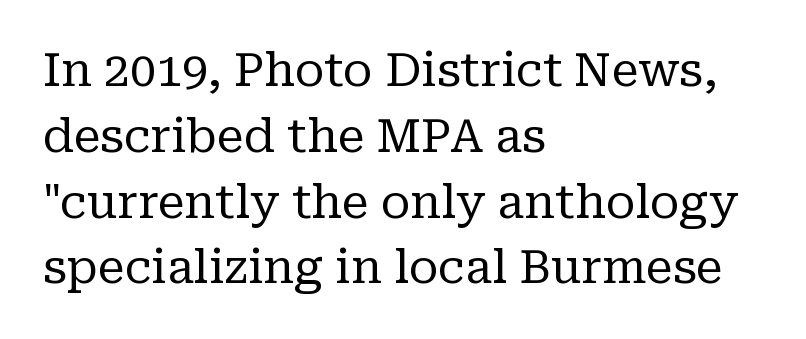
The image shows 46 px regular-weight serif type, upright; set left-aligned, normal line spacing (1.43x), normal letter spacing, not underlined; low stroke contrast and a medium x-height.
